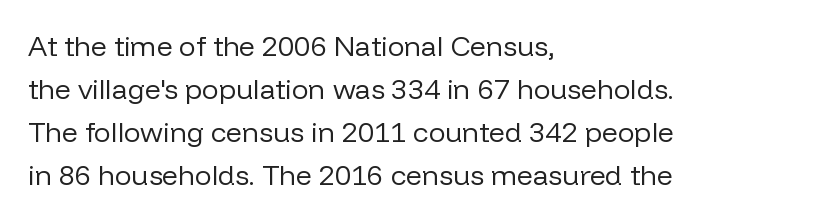
The image shows 28 px regular-weight sans-serif type, upright; set left-aligned, normal line spacing (1.53x), normal letter spacing, not underlined; low stroke contrast and a medium x-height.
